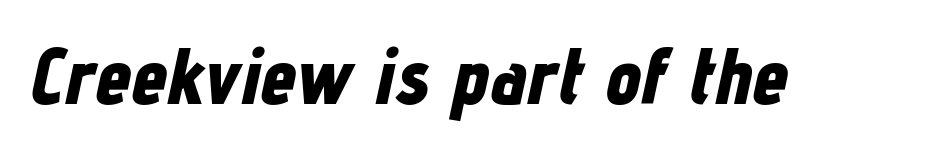
The image shows 80 px bold, condensed type, italic (leaning right); set normal letter spacing, not underlined; low stroke contrast and a medium x-height.
